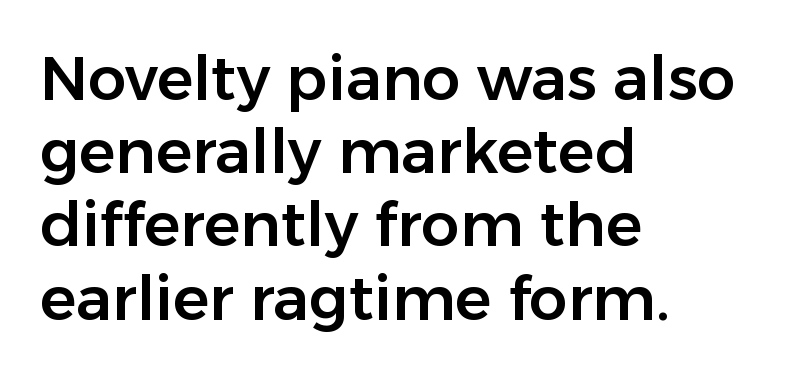
These lines were composed using upright roman letters. These lines are rendered in a variable-pitch font. Just letters on the line, the space beneath them empty. What stands out about the letter spacing? Nothing — it is the standard amount. Each letter's strokes conclude bluntly, with no projecting serifs.
